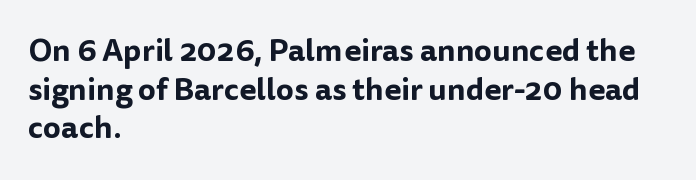
Q: Is the text italic (slanted)? A: No, it is upright.
Q: Is the typeface a serif or a sans-serif typeface? A: Sans-serif.
Q: Is the text underlined? A: No.
Q: How is the paragraph aligned? A: Left-aligned.
Q: Is the spacing between letters normal or unusually wide? A: Normal.
Q: Is the spacing between lines tight, normal or loose? A: Normal.
Q: Width (condensed, normal, or wide)? A: Normal.
Q: Stroke contrast? A: Low.
Q: x-height? A: Medium.
Q: Monospaced? A: No.
